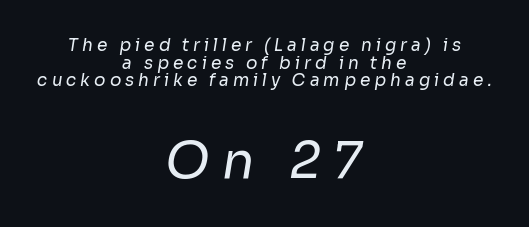
{"serif": "no", "bold": "no", "weight": "regular", "width": "normal", "stroke_contrast": "low", "x_height": "medium", "monospaced": "no", "underline": "no", "align": "center", "line_spacing": "tight", "line_spacing_ratio": 1.04, "letter_spacing": "wide", "letter_spacing_em": 0.23, "larger_block": "second", "size_ratio": 3.0, "glyph_px": 51}
